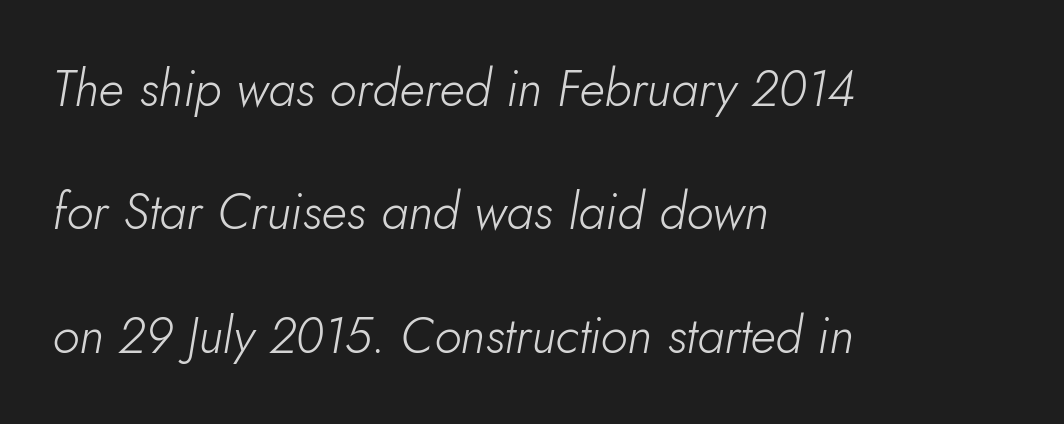
Q: Is the text bold? A: No.
Q: Is the text italic (slanted)? A: Yes, it leans right by about 5 degrees.
Q: Is the text underlined? A: No.
Q: How is the paragraph aligned? A: Left-aligned.
Q: Is the spacing between letters normal or unusually wide? A: Normal.
Q: Is the spacing between lines tight, normal or loose? A: Loose.
Q: Width (condensed, normal, or wide)? A: Normal.
Q: Stroke contrast? A: Low.
Q: x-height? A: Small.
Q: Monospaced? A: No.
